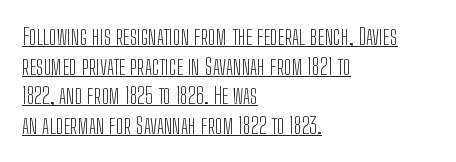
The image shows 23 px text type, upright; set left-aligned, normal line spacing (1.29x), normal letter spacing, underlined.
